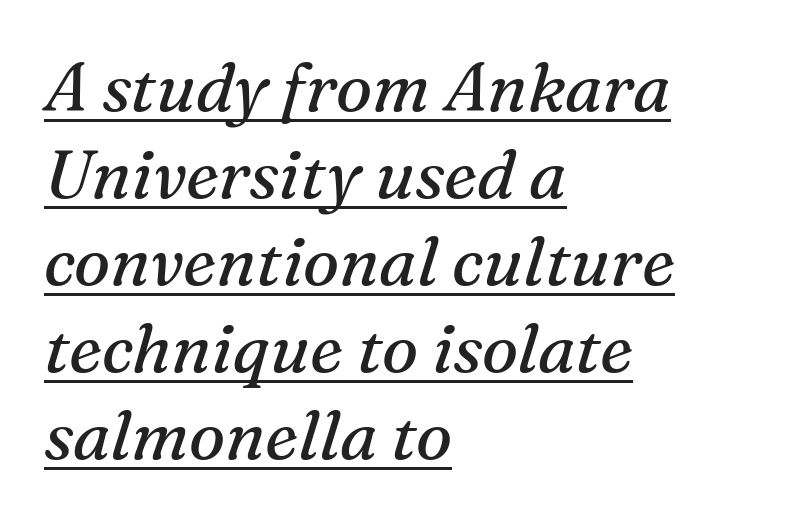
Q: Is the text bold? A: No.
Q: Is the text italic (slanted)? A: Yes, it leans right by about 16 degrees.
Q: Is the typeface a serif or a sans-serif typeface? A: Serif.
Q: Is the text underlined? A: Yes.
Q: How is the paragraph aligned? A: Left-aligned.
Q: Is the spacing between letters normal or unusually wide? A: Normal.
Q: Is the spacing between lines tight, normal or loose? A: Normal.
Q: Width (condensed, normal, or wide)? A: Normal.
Q: Stroke contrast? A: Medium.
Q: x-height? A: Medium.
Q: Monospaced? A: No.
